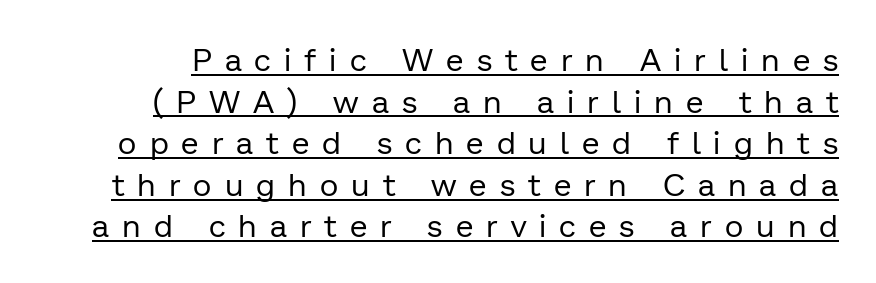
The image shows 32 px regular-weight sans-serif type, upright; set normal line spacing (1.3x), unusually wide letter spacing (+0.41 em), underlined; low stroke contrast and a medium x-height.
